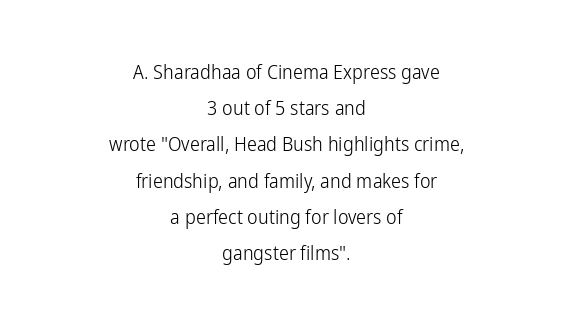
These lines were composed using upright roman letters. Nothing unusual about the tracking: characters are spaced as the font intends. A light-to-regular cut is what we see here. The strip under each line holds only bare page.
